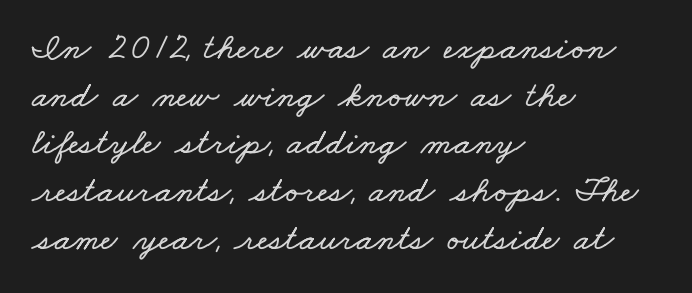
Q: Is the text underlined? A: No.
Q: How is the paragraph aligned? A: Left-aligned.
Q: Is the spacing between letters normal or unusually wide? A: Normal.
Q: Is the spacing between lines tight, normal or loose? A: Normal.
Q: Width (condensed, normal, or wide)? A: Wide.
Q: Stroke contrast? A: Low.
Q: x-height? A: Small.
Q: Monospaced? A: No.
